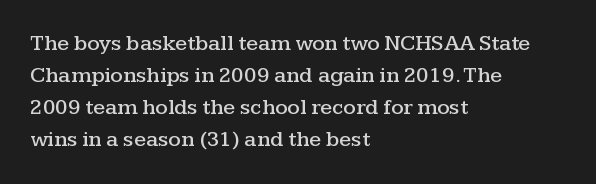
The image shows 22 px text type, upright; set left-aligned, normal line spacing (1.46x), normal letter spacing, not underlined.
